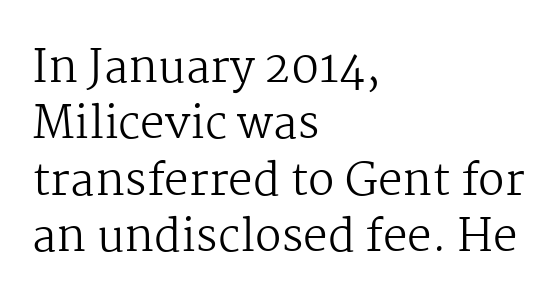
{"serif": "yes", "italic": "no", "bold": "no", "weight": "regular", "width": "normal", "stroke_contrast": "medium", "x_height": "medium", "monospaced": "no", "underline": "no", "align": "left", "line_spacing": "normal", "line_spacing_ratio": 1.28, "letter_spacing": "normal", "letter_spacing_em": 0.0, "glyph_px": 44}
